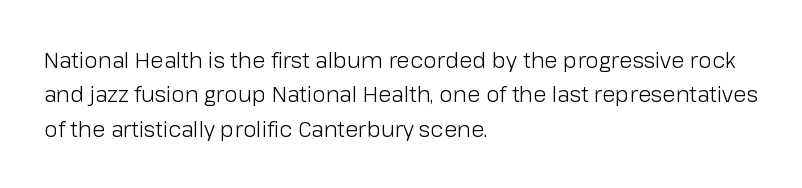
The specimen reads as upright at a glance. Is the stroke heavy? The answer is a plain regular-or-lighter. Clear beneath every line of the passage. Notice how descenders clear the ascenders below comfortably — that's standard leading.
